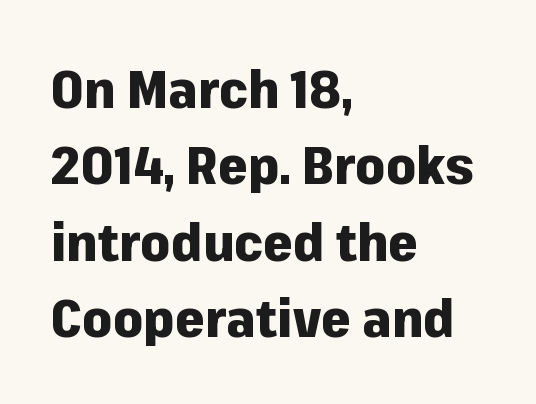
{"serif": "no", "italic": "no", "bold": "yes", "weight": "heavy", "width": "normal", "stroke_contrast": "low", "x_height": "medium", "monospaced": "no", "underline": "no", "align": "left", "line_spacing": "normal", "line_spacing_ratio": 1.44, "letter_spacing": "normal", "letter_spacing_em": 0.0, "glyph_px": 53}
